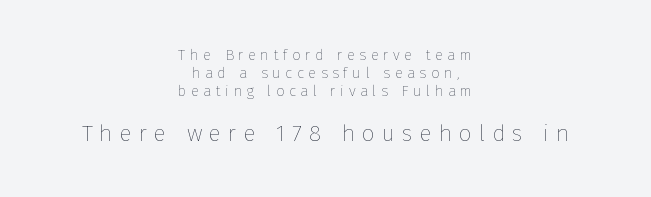
Q: Is the text bold? A: No.
Q: Is the text italic (slanted)? A: No, it is upright.
Q: Is the text underlined? A: No.
Q: How is the paragraph aligned? A: Centered.
Q: Is the spacing between letters normal or unusually wide? A: Unusually wide.
Q: Which block of text is set in a larger size, the first (top) or the second (bottom)? A: The second (bottom) one.
